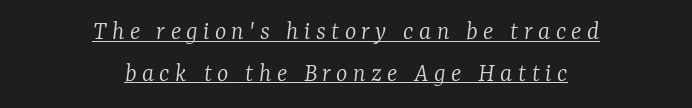
Q: Is the text bold? A: No.
Q: Is the text italic (slanted)? A: Yes, it leans right by about 7 degrees.
Q: Is the text underlined? A: Yes.
Q: How is the paragraph aligned? A: Centered.
Q: Is the spacing between letters normal or unusually wide? A: Unusually wide.
Q: Is the spacing between lines tight, normal or loose? A: Normal.
